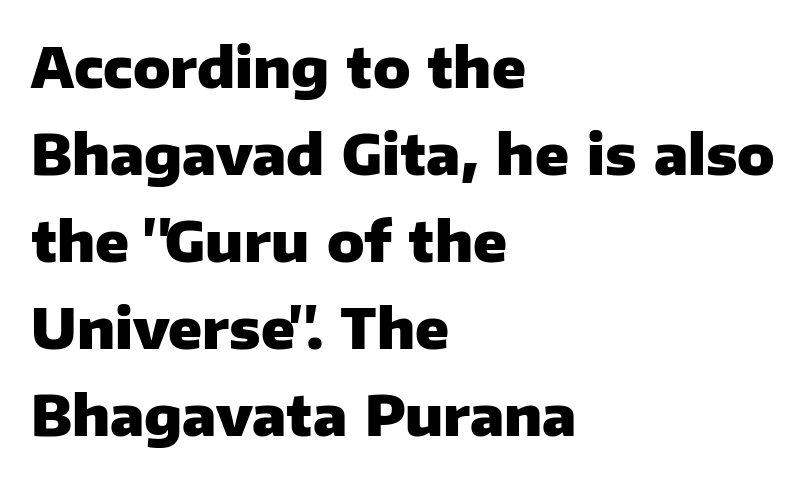
The strip under each line holds only bare page. The typesetter chose a ragged-right arrangement here. This sample uses plain, unmodified letter spacing. One glance says typical: line gaps are just what's usual.
